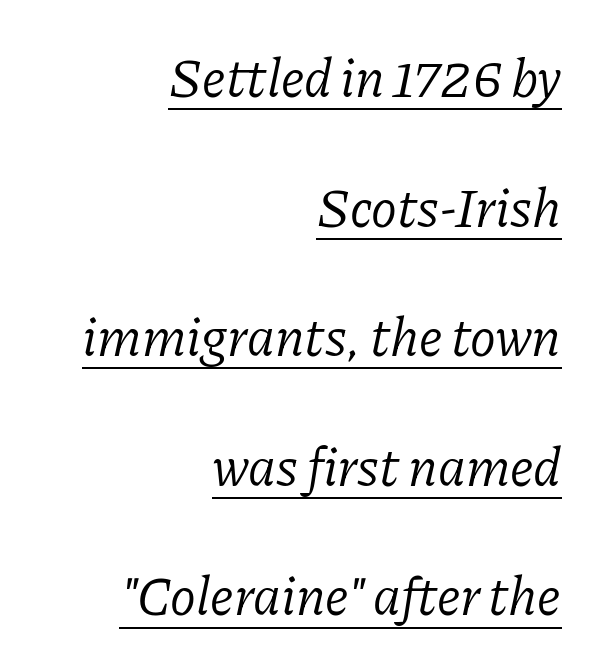
This block would shrink considerably if given ordinary leading; it's expanded now. How are the letters spaced? Ordinarily, with no added tracking. Observe the lean: these are italic letterforms. Stems here are at most as thick as an everyday book face. Font category for this specimen: serif.
